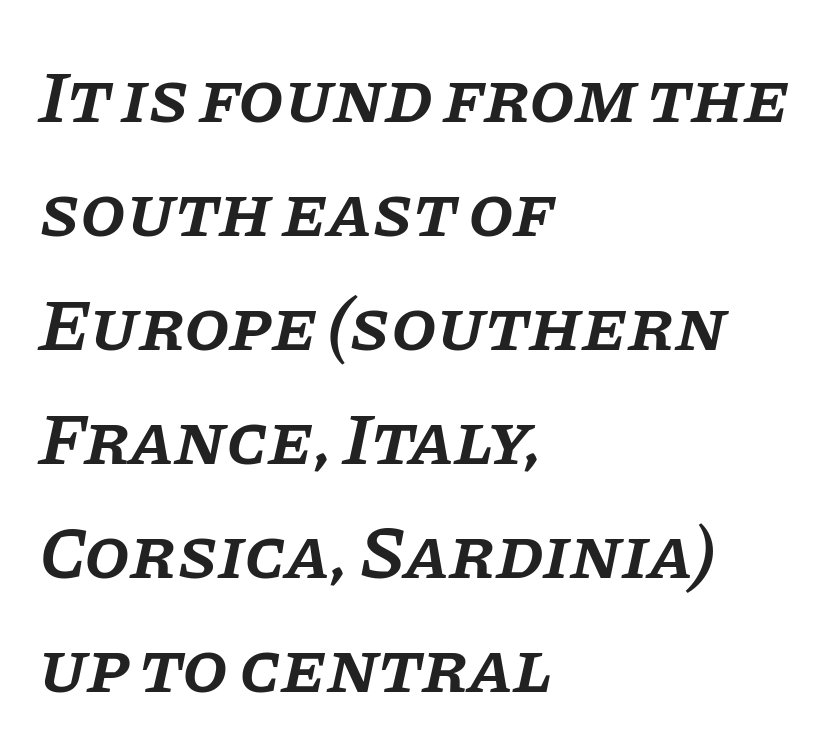
Think of a printed novel: that variable character pitch is what you see here. Does the leading feel generous? No, just average. Every row of glyphs begins at an identical x-position on the left. The words here are not underlined. Tall strokes in this sample are angled rather than plumb. The line texture is even and compact thanks to regular tracking.
